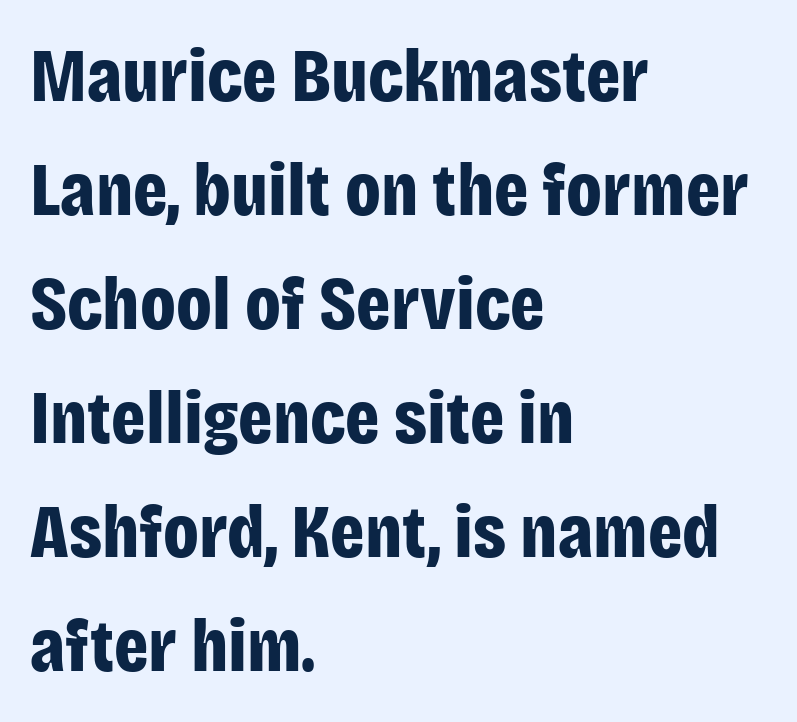
Inter-character spacing is left at the font's built-in metrics. Pretty heavy lettering here — definitely bold. Rule under the text: the space is simply empty. Teacher's note: observe the even left margin — that is flush-left alignment. Is there much room between lines? A standard amount, neither cramped nor airy.
